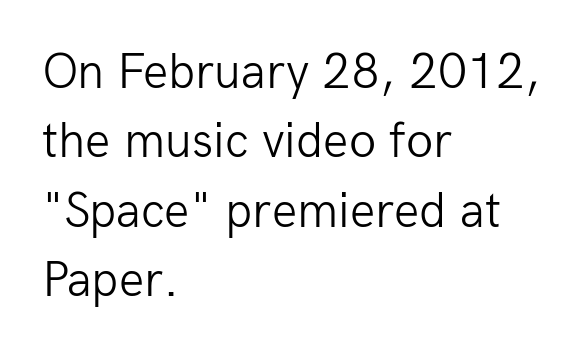
A clean baseline with only descenders dipping below it. Quick note: interline space is typical. The paragraph has a hard left edge and a soft right edge. Tracking here is standard; glyphs follow each other at the usual distance. Each letter keeps its own natural width here, so spacing adapts to shape.
